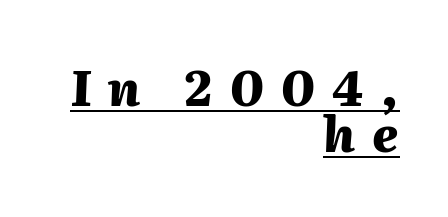
{"italic": "yes", "lean": "right", "slant_degrees": 2, "bold": "yes", "weight": "heavy", "width": "normal", "stroke_contrast": "medium", "x_height": "medium", "monospaced": "no", "underline": "yes", "align": "right", "line_spacing": "tight", "line_spacing_ratio": 0.96, "letter_spacing": "wide", "letter_spacing_em": 0.36, "glyph_px": 48}
